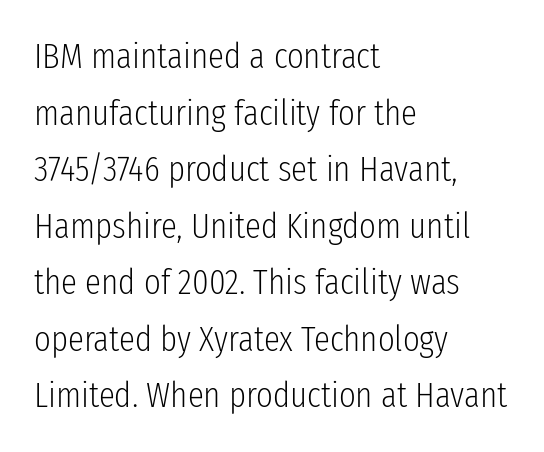
{"serif": "no", "italic": "no", "bold": "no", "weight": "light", "width": "condensed", "stroke_contrast": "low", "x_height": "medium", "monospaced": "no", "underline": "no", "align": "left", "line_spacing": "normal", "line_spacing_ratio": 1.57, "letter_spacing": "normal", "letter_spacing_em": 0.0, "glyph_px": 36}
